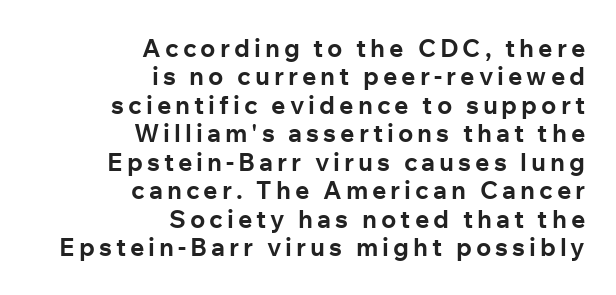
The typesetter chose a ragged-left arrangement here. Posture: vertical. Regarding leading, the lines here are crowded together. Typesetter's note: full bold, strokes at maximum text heaviness. Underline: absent.
